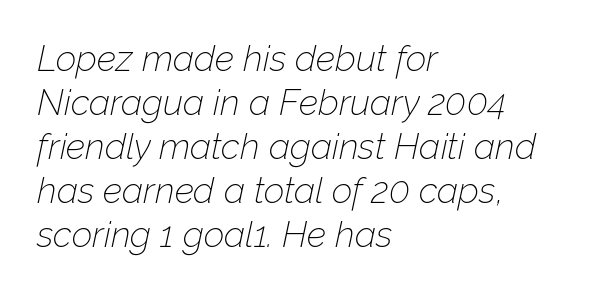
The image shows 36 px thin type, italic (leaning right); set left-aligned, line spacing 1.22x, normal letter spacing, not underlined; low stroke contrast and a medium x-height.
